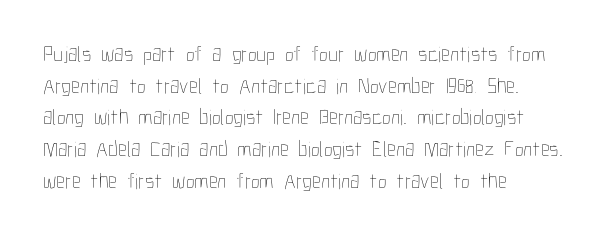
Ordinary non-slanted type is in use. Whoever set this chose a conventional vertical rhythm. Nothing unusual about the tracking: characters are spaced as the font intends. Every row of glyphs begins at an identical x-position on the left.
